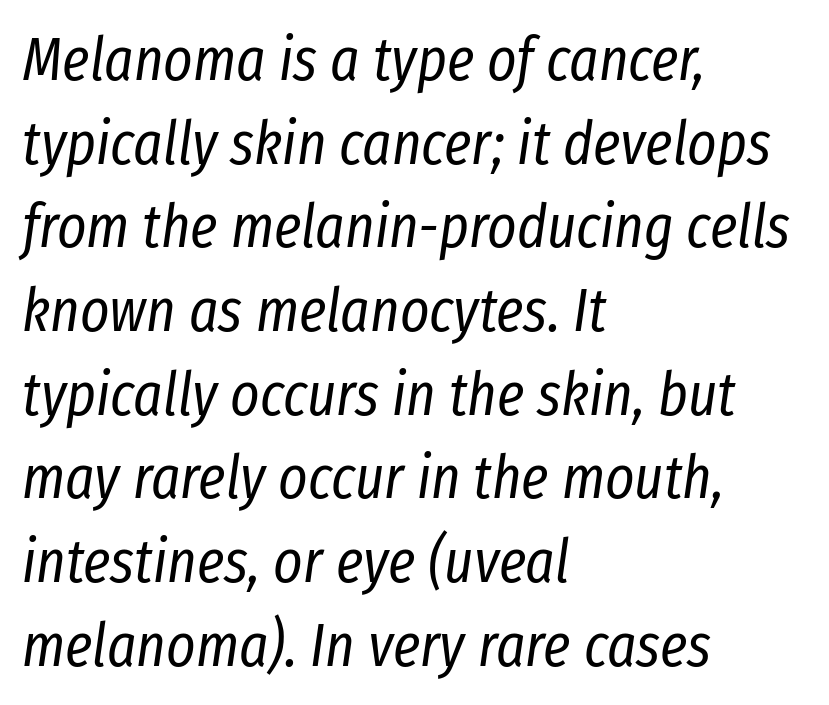
Q: Is the text bold? A: No.
Q: Is the text italic (slanted)? A: Yes, it leans right by about 8 degrees.
Q: Is the text underlined? A: No.
Q: How is the paragraph aligned? A: Left-aligned.
Q: Is the spacing between letters normal or unusually wide? A: Normal.
Q: Is the spacing between lines tight, normal or loose? A: Normal.
Q: Width (condensed, normal, or wide)? A: Condensed.
Q: Stroke contrast? A: Low.
Q: x-height? A: Medium.
Q: Monospaced? A: No.
